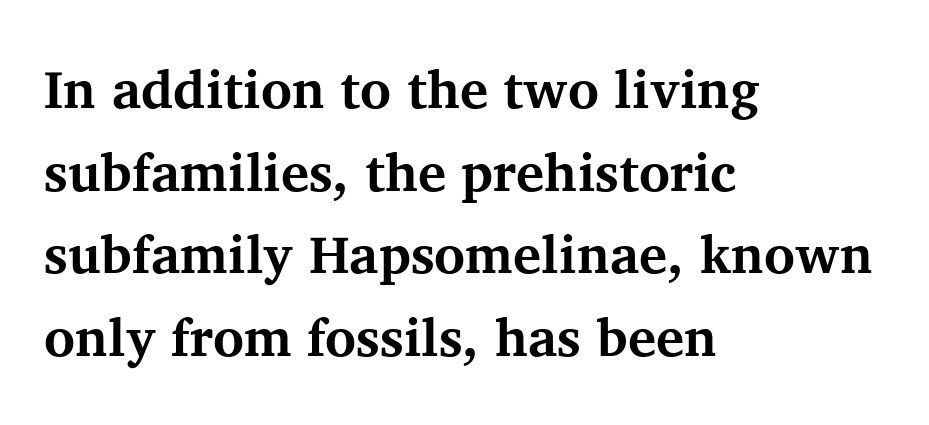
The image shows 53 px bold serif type, upright; set left-aligned, normal line spacing (1.56x), normal letter spacing, not underlined; medium stroke contrast and a medium x-height.
